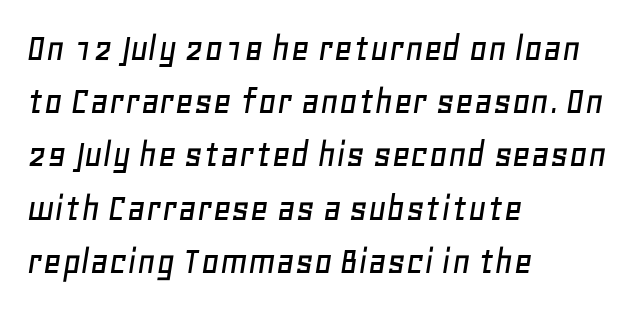
{"italic": "yes", "lean": "right", "slant_degrees": 11, "width": "normal", "stroke_contrast": "low", "x_height": "large", "monospaced": "no", "underline": "no", "align": "left", "line_spacing": "normal", "line_spacing_ratio": 1.33, "letter_spacing": "normal", "letter_spacing_em": 0.0, "glyph_px": 40}
